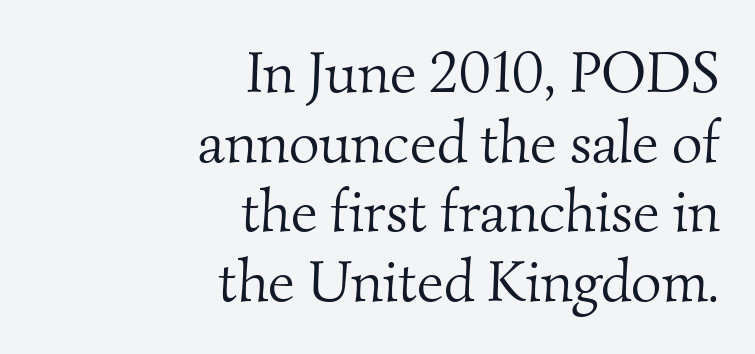
Q: Is the text bold? A: No.
Q: Is the typeface a serif or a sans-serif typeface? A: Serif.
Q: Is the text underlined? A: No.
Q: How is the paragraph aligned? A: Right-aligned.
Q: Is the spacing between letters normal or unusually wide? A: Normal.
Q: Width (condensed, normal, or wide)? A: Normal.
Q: Stroke contrast? A: Medium.
Q: x-height? A: Small.
Q: Monospaced? A: No.
